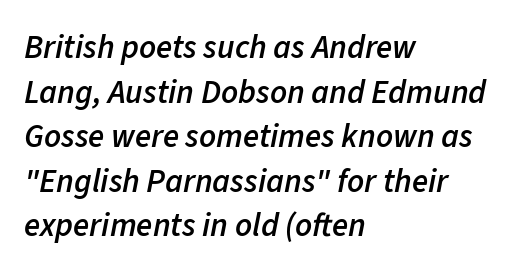
Here the designer chose a conventional face with non-uniform glyph widths. Any mark beneath the type? The region is blank. Is the type bold? Partly — it's a semibold, heavier than regular but not fully bold. Vertically, the passage feels balanced, rows spaced as you'd expect. Leftover space on each line is placed entirely after the last word.
